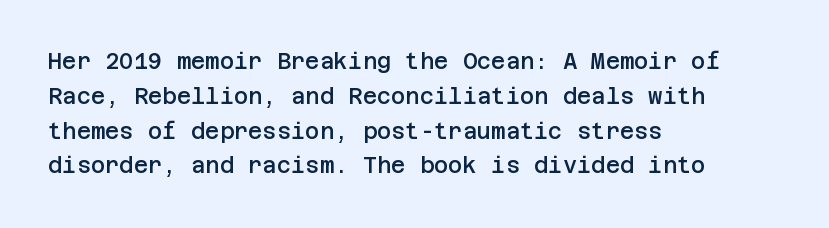
Firm but not heavy-handed strokes: this text is semibold. The specimen omits any rule beneath the text block's lines. Ordinary non-slanted type is in use. Each new line begins a customary step beneath the previous one. The line texture is even and compact thanks to regular tracking.
